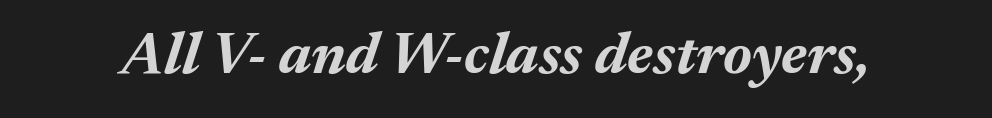
{"italic": "yes", "lean": "right", "slant_degrees": 17, "bold": "yes", "weight": "bold", "width": "normal", "stroke_contrast": "medium", "x_height": "medium", "monospaced": "no", "underline": "no", "letter_spacing": "normal", "letter_spacing_em": 0.0, "glyph_px": 59}
